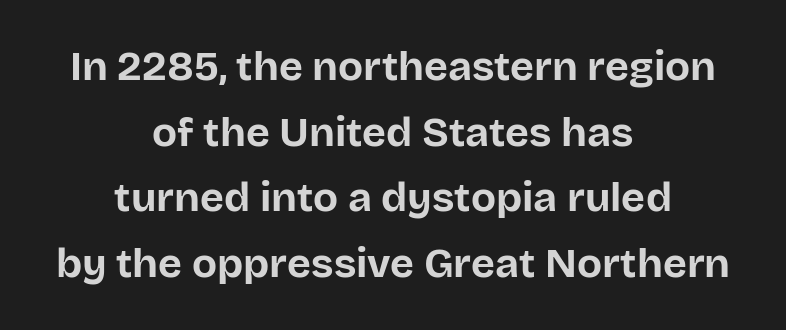
The image shows 41 px bold sans-serif type, upright; set centered, normal line spacing (1.6x), normal letter spacing, not underlined; low stroke contrast and a large x-height.
